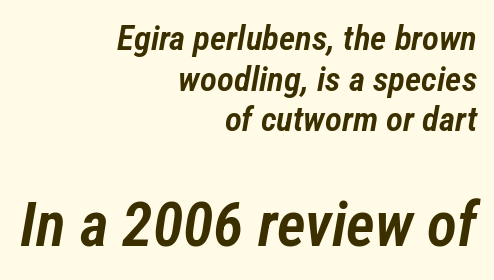
Q: Is the text bold? A: Semi-bold.
Q: Is the text italic (slanted)? A: Yes, it leans right by about 12 degrees.
Q: Is the text underlined? A: No.
Q: How is the paragraph aligned? A: Right-aligned.
Q: Is the spacing between letters normal or unusually wide? A: Normal.
Q: Which block of text is set in a larger size, the first (top) or the second (bottom)? A: The second (bottom) one.
Q: Width (condensed, normal, or wide)? A: Condensed.
Q: Stroke contrast? A: Low.
Q: x-height? A: Medium.
Q: Monospaced? A: No.
